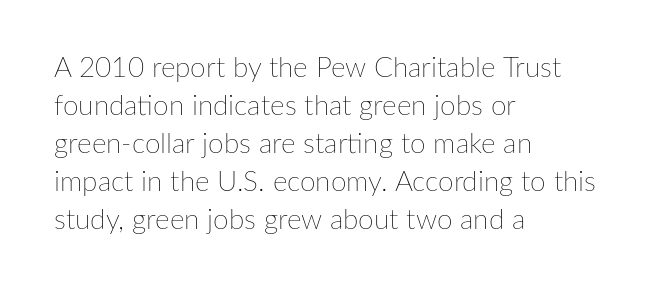
Q: Is the text bold? A: No.
Q: Is the text italic (slanted)? A: No, it is upright.
Q: Is the text underlined? A: No.
Q: How is the paragraph aligned? A: Left-aligned.
Q: Is the spacing between letters normal or unusually wide? A: Normal.
Q: Is the spacing between lines tight, normal or loose? A: Normal.
Q: Width (condensed, normal, or wide)? A: Normal.
Q: Stroke contrast? A: Low.
Q: x-height? A: Medium.
Q: Monospaced? A: No.
